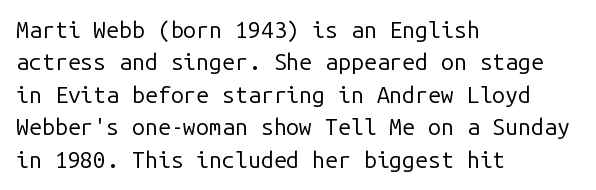
Q: Is the text bold? A: No.
Q: Is the text italic (slanted)? A: No, it is upright.
Q: Is the text underlined? A: No.
Q: How is the paragraph aligned? A: Left-aligned.
Q: Is the spacing between letters normal or unusually wide? A: Normal.
Q: Is the spacing between lines tight, normal or loose? A: Normal.
